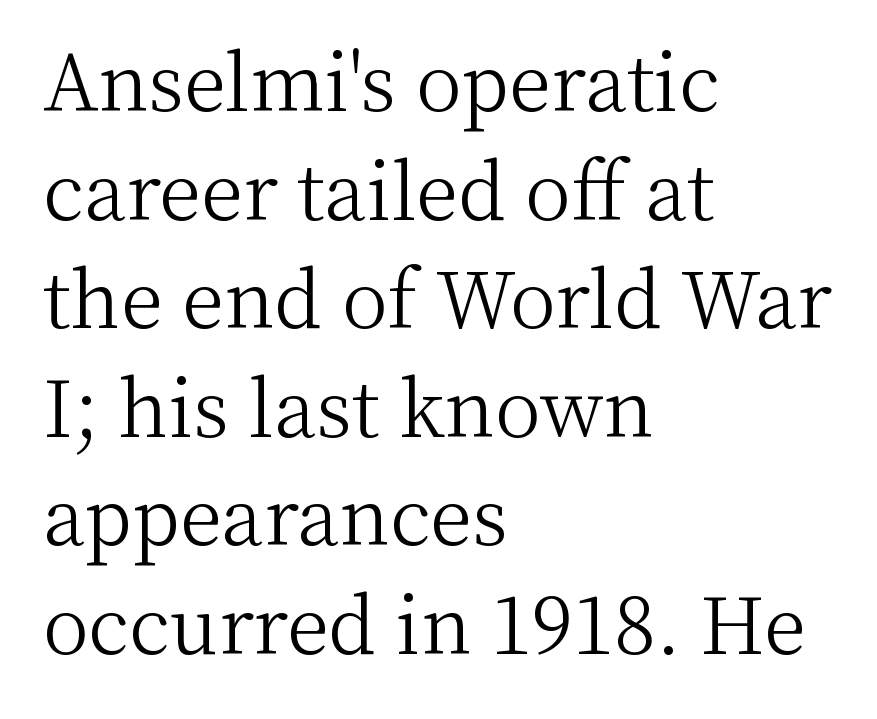
{"serif": "yes", "italic": "no", "bold": "no", "weight": "light", "width": "normal", "stroke_contrast": "medium", "x_height": "medium", "monospaced": "no", "underline": "no", "align": "left", "line_spacing": "normal", "line_spacing_ratio": 1.41, "letter_spacing": "normal", "letter_spacing_em": 0.0, "glyph_px": 77}
